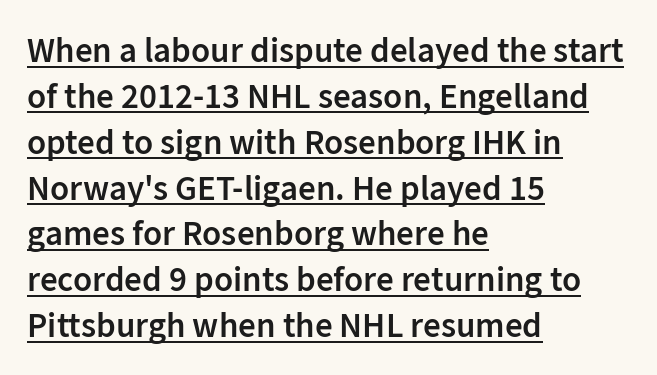
Glyph-to-glyph distance matches everyday printed text. How heavy is the stroke? Medium-heavy — a semibold, shy of bold. Interline gaps are of average width in this sample. The passage is arranged the way most books set body copy — flush left.
